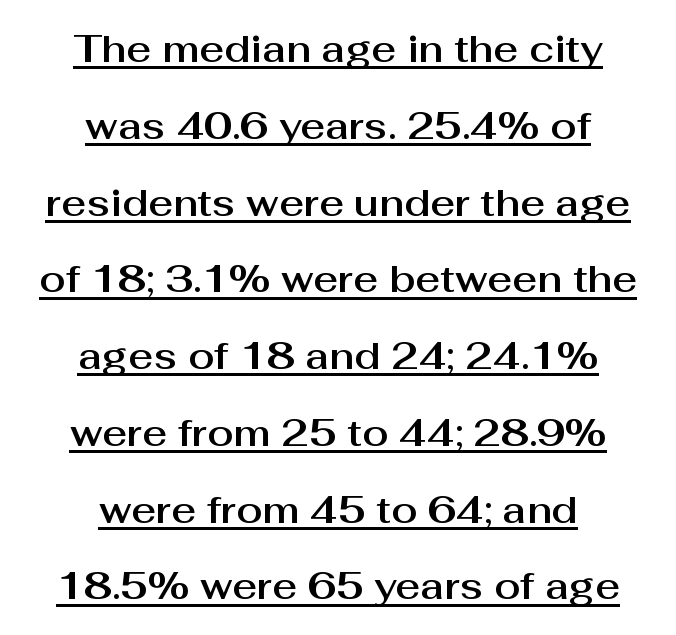
Q: Is the text italic (slanted)? A: No, it is upright.
Q: Is the typeface a serif or a sans-serif typeface? A: Sans-serif.
Q: Is the text underlined? A: Yes.
Q: How is the paragraph aligned? A: Centered.
Q: Is the spacing between letters normal or unusually wide? A: Normal.
Q: Is the spacing between lines tight, normal or loose? A: Loose.
Q: Width (condensed, normal, or wide)? A: Normal.
Q: Stroke contrast? A: Medium.
Q: x-height? A: Medium.
Q: Monospaced? A: No.
